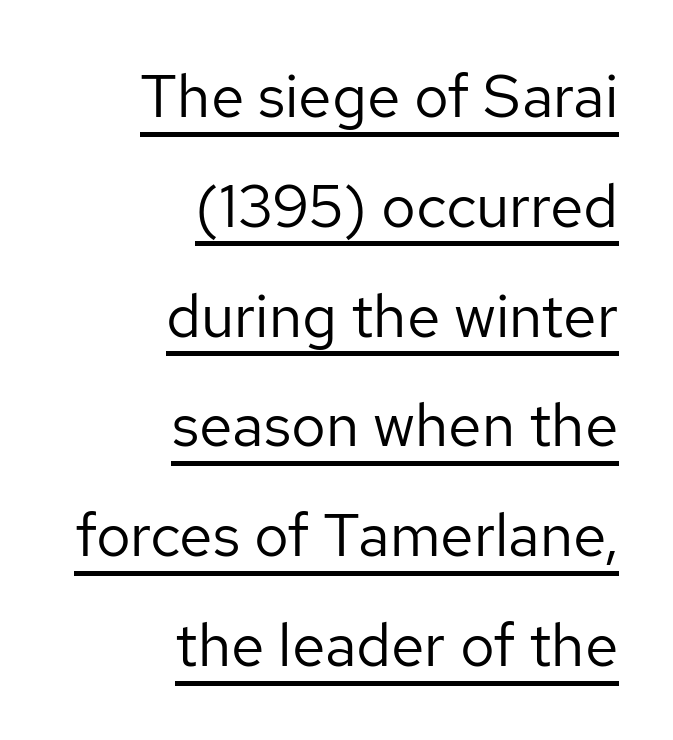
The image shows 60 px regular-weight sans-serif type, upright; set right-aligned, line spacing 1.83x, normal letter spacing, underlined; low stroke contrast and a medium x-height.
